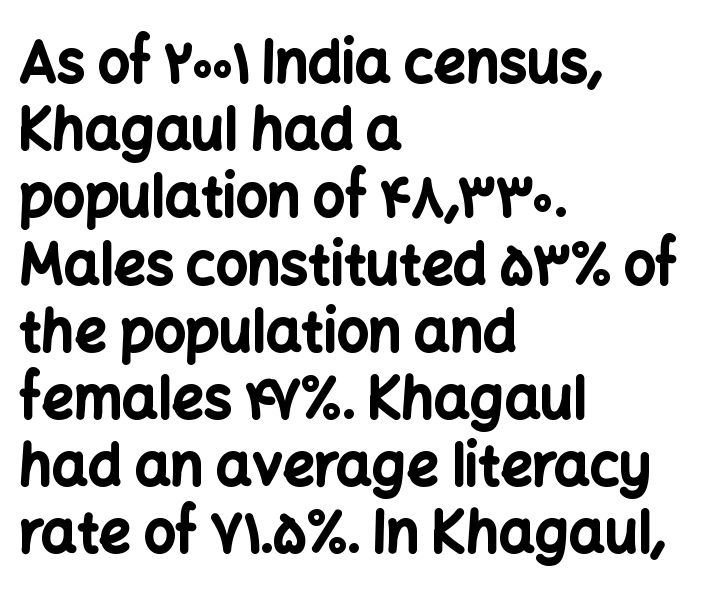
The image shows 56 px bold sans-serif type, upright; set left-aligned, line spacing 1.2x, normal letter spacing, not underlined; low stroke contrast and a medium x-height.
